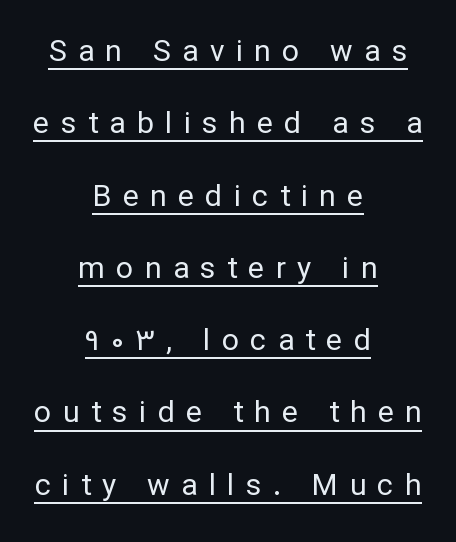
Q: Is the text bold? A: No.
Q: Is the text italic (slanted)? A: No, it is upright.
Q: Is the typeface a serif or a sans-serif typeface? A: Sans-serif.
Q: Is the text underlined? A: Yes.
Q: How is the paragraph aligned? A: Centered.
Q: Is the spacing between letters normal or unusually wide? A: Unusually wide.
Q: Is the spacing between lines tight, normal or loose? A: Loose.
Q: Width (condensed, normal, or wide)? A: Normal.
Q: Stroke contrast? A: Low.
Q: x-height? A: Medium.
Q: Monospaced? A: No.
